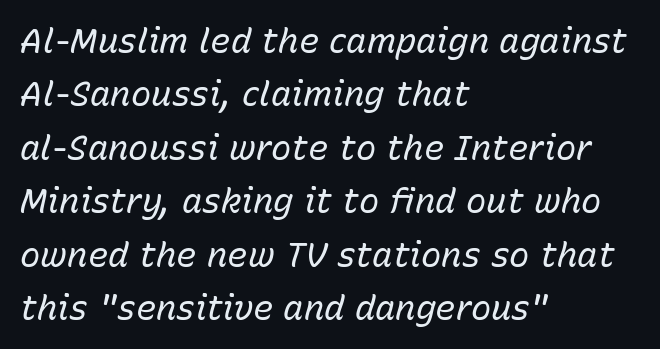
{"italic": "yes", "lean": "right", "slant_degrees": 15, "bold": "no", "weight": "regular", "width": "normal", "stroke_contrast": "low", "x_height": "medium", "monospaced": "no", "underline": "no", "align": "left", "line_spacing": "normal", "line_spacing_ratio": 1.57, "letter_spacing": "normal", "letter_spacing_em": 0.0, "glyph_px": 34}
